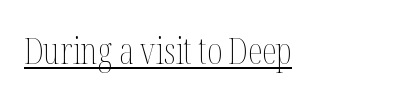
Glance below the letters and you will spot a drawn line. The lettering stays uniformly vertical, giving the passage a roman look. The typesetting does not lean heavy: it is not bold. Default kerning and tracking; the words read as compact shapes.
